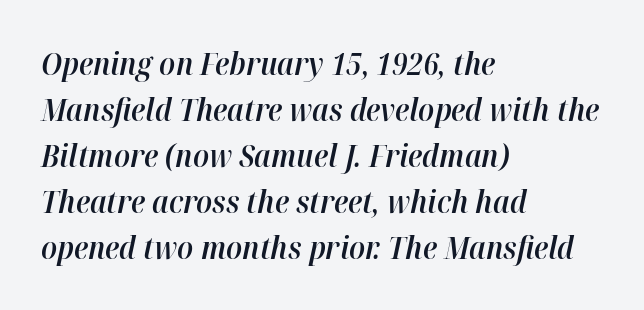
Bare-footed words on every line. In terms of posture, this sample is oblique. These lines keep a tight, regular rhythm from letter to letter. Line starts are locked; line ends wander.
